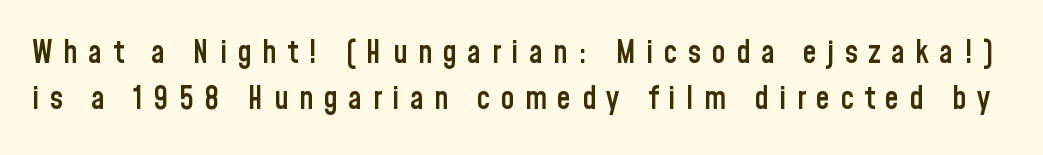
Do the characters align in a grid? No, the font is proportional. Heft: intermediate — a semibold. This rendering employs a face without finishing strokes, i.e., a sans-serif. Unmarked baselines from the first word to the last.
